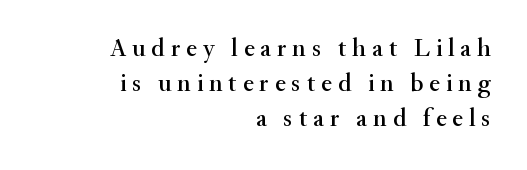
{"italic": "no", "underline": "no", "align": "right", "line_spacing": "normal", "line_spacing_ratio": 1.35, "letter_spacing": "wide", "letter_spacing_em": 0.22, "glyph_px": 26}
